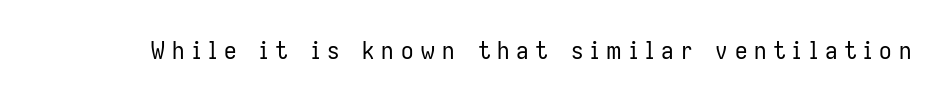
Tracking value appears strongly positive — letters spread wide. The typesetting does not lean heavy: it is not bold. Style check: upright. The area under the type is left untouched.
